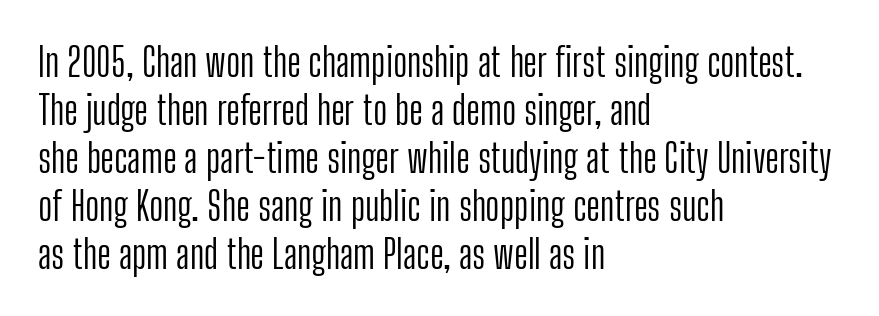
Bare-footed words on every line. A roman cut, with each character standing at attention. Examine the stroke ends and you'll find no serifs. One-word summary of the alignment: left. Do the characters align in a grid? No, the font is proportional. Compared with a typical body face, this is equally light or lighter still.
